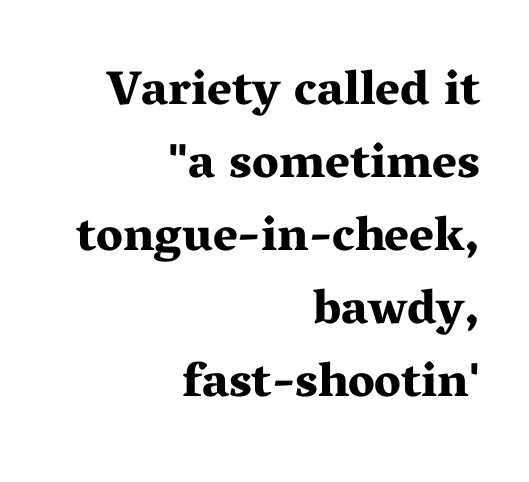
Q: Is the text bold? A: Yes.
Q: Is the text italic (slanted)? A: No, it is upright.
Q: Is the typeface a serif or a sans-serif typeface? A: Serif.
Q: Is the text underlined? A: No.
Q: How is the paragraph aligned? A: Right-aligned.
Q: Is the spacing between letters normal or unusually wide? A: Normal.
Q: Is the spacing between lines tight, normal or loose? A: Normal.
Q: Width (condensed, normal, or wide)? A: Wide.
Q: Stroke contrast? A: Medium.
Q: x-height? A: Medium.
Q: Monospaced? A: No.
